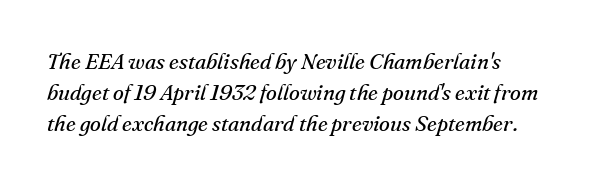
Summary of weight: not heavy and not bold. The lines sit at an ordinary, default distance from one another. Lines of text with bare space underneath. In terms of letterspacing, this is plain default setting. The whole block is typeset with a tilt.
